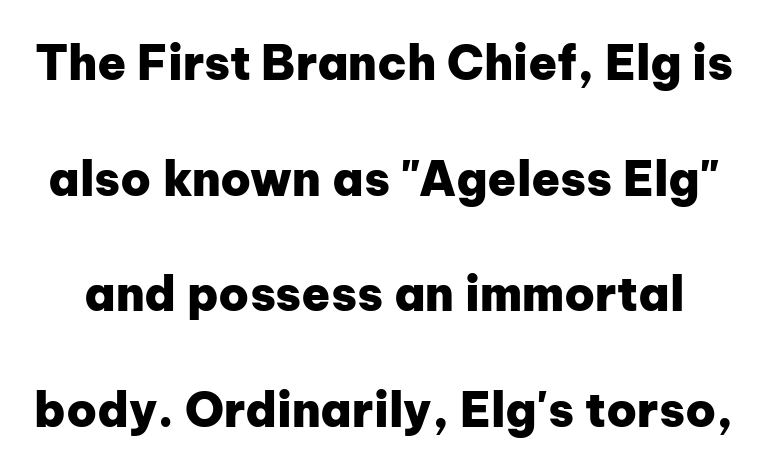
Q: Is the text bold? A: Yes.
Q: Is the text italic (slanted)? A: No, it is upright.
Q: Is the typeface a serif or a sans-serif typeface? A: Sans-serif.
Q: Is the text underlined? A: No.
Q: Is the spacing between letters normal or unusually wide? A: Normal.
Q: Is the spacing between lines tight, normal or loose? A: Loose.
Q: Width (condensed, normal, or wide)? A: Normal.
Q: Stroke contrast? A: Low.
Q: x-height? A: Medium.
Q: Monospaced? A: No.
